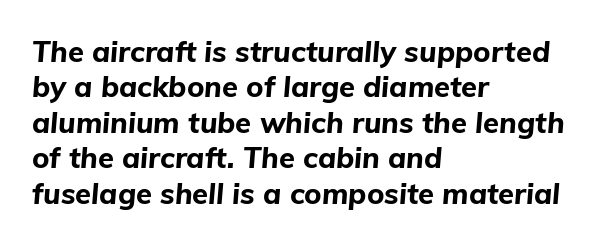
Q: Is the text bold? A: Yes.
Q: Is the text italic (slanted)? A: Yes, it leans right by about 5 degrees.
Q: Is the text underlined? A: No.
Q: How is the paragraph aligned? A: Left-aligned.
Q: Is the spacing between letters normal or unusually wide? A: Normal.
Q: Width (condensed, normal, or wide)? A: Normal.
Q: Stroke contrast? A: Low.
Q: x-height? A: Medium.
Q: Monospaced? A: No.
